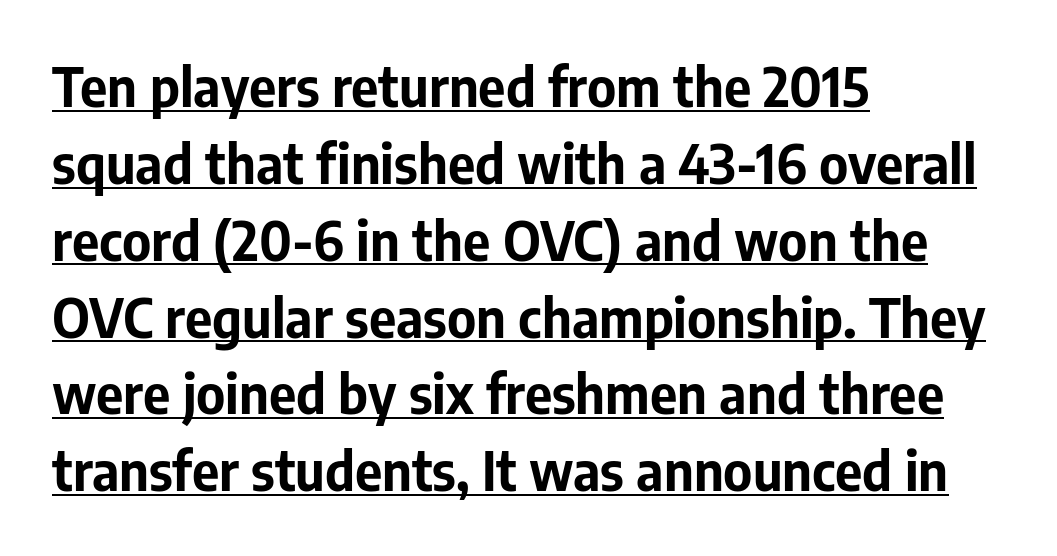
Regular leading. A full-strength bold gives these letters their thick strokes. Letter spacing: default. The letters advance in unequal steps, a hallmark of proportional type. The letters carry no serifs — their stems end cleanly without finishing strokes.
